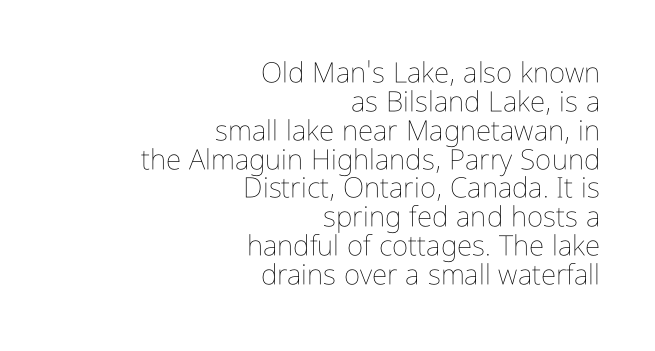
The image shows 28 px thin, condensed type, upright; set right-aligned, tight line spacing (1.03x), normal letter spacing, not underlined; low stroke contrast and a medium x-height.
